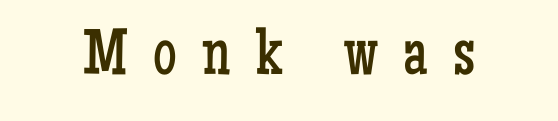
{"serif": "yes", "italic": "no", "bold": "no", "weight": "regular", "width": "condensed", "stroke_contrast": "low", "x_height": "medium", "monospaced": "no", "underline": "no", "letter_spacing": "wide", "letter_spacing_em": 0.38, "glyph_px": 66}
